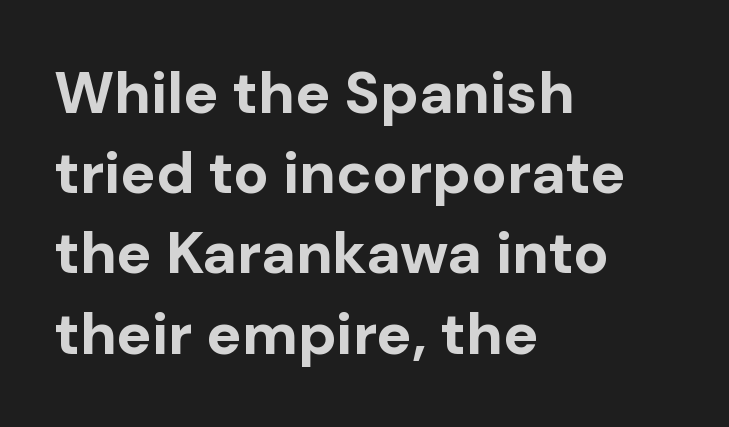
The image shows 59 px bold sans-serif type, upright; set left-aligned, normal line spacing (1.36x), normal letter spacing, not underlined; low stroke contrast and a medium x-height.
